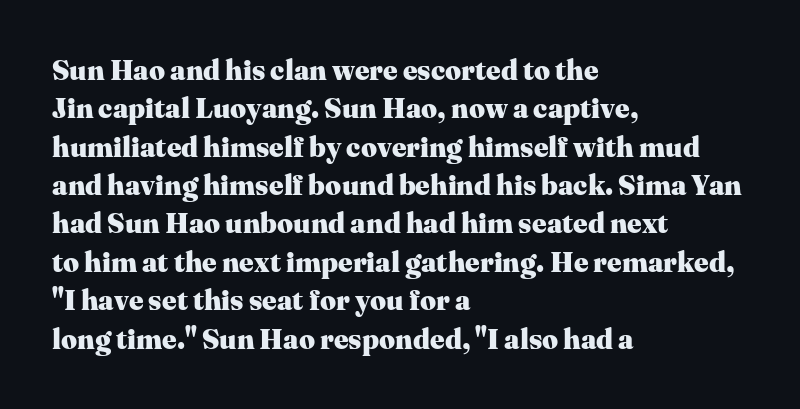
Q: Is the text bold? A: Yes.
Q: Is the text italic (slanted)? A: No, it is upright.
Q: Is the typeface a serif or a sans-serif typeface? A: Serif.
Q: Is the text underlined? A: No.
Q: How is the paragraph aligned? A: Left-aligned.
Q: Is the spacing between letters normal or unusually wide? A: Normal.
Q: Is the spacing between lines tight, normal or loose? A: Normal.
Q: Width (condensed, normal, or wide)? A: Normal.
Q: Stroke contrast? A: Medium.
Q: x-height? A: Medium.
Q: Monospaced? A: No.
